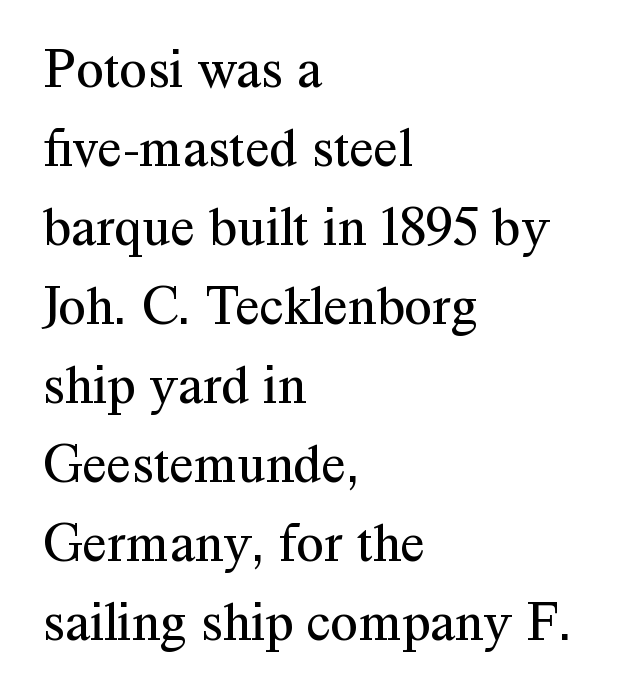
Q: Is the text bold? A: No.
Q: Is the text italic (slanted)? A: No, it is upright.
Q: Is the typeface a serif or a sans-serif typeface? A: Serif.
Q: Is the text underlined? A: No.
Q: How is the paragraph aligned? A: Left-aligned.
Q: Is the spacing between letters normal or unusually wide? A: Normal.
Q: Is the spacing between lines tight, normal or loose? A: Normal.
Q: Width (condensed, normal, or wide)? A: Normal.
Q: Stroke contrast? A: Medium.
Q: x-height? A: Medium.
Q: Monospaced? A: No.
